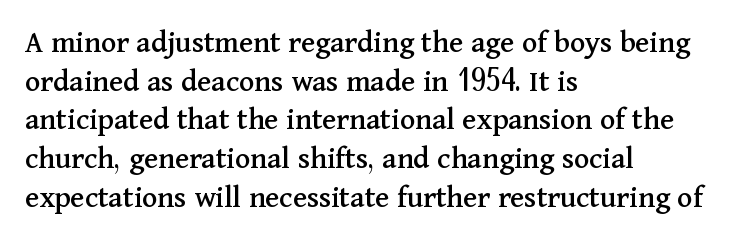
The image shows 32 px serif type, upright; set left-aligned, line spacing 1.21x, normal letter spacing, not underlined; medium stroke contrast and a medium x-height.
